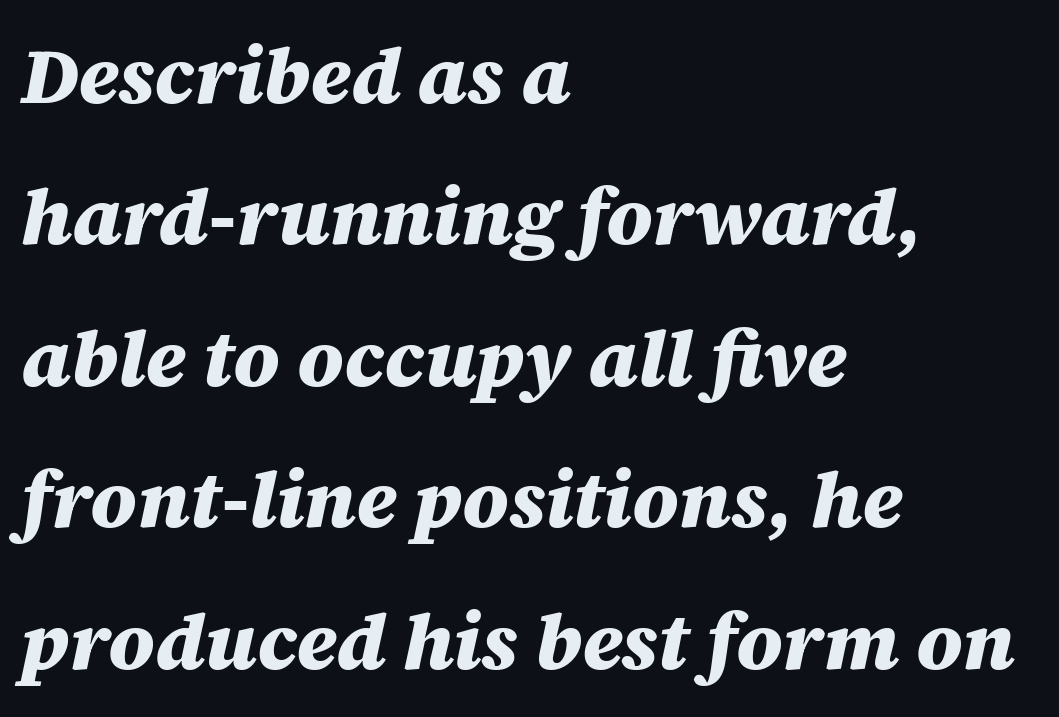
{"italic": "yes", "lean": "right", "slant_degrees": 12, "bold": "yes", "weight": "heavy", "width": "normal", "stroke_contrast": "medium", "x_height": "large", "monospaced": "no", "underline": "no", "align": "left", "line_spacing_ratio": 1.79, "letter_spacing": "normal", "letter_spacing_em": 0.0, "glyph_px": 79}
